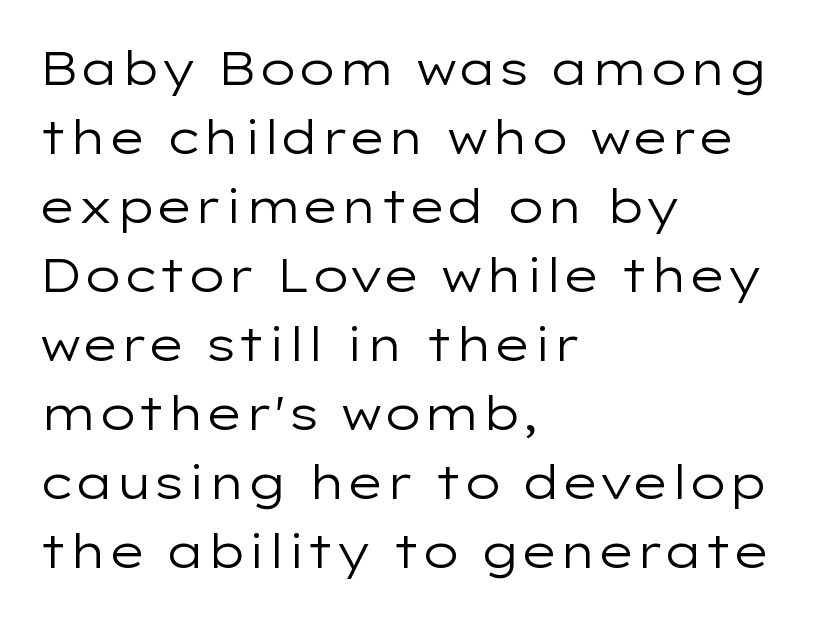
{"serif": "no", "italic": "no", "bold": "no", "weight": "regular", "width": "wide", "stroke_contrast": "low", "x_height": "medium", "monospaced": "no", "underline": "no", "align": "left", "line_spacing": "normal", "line_spacing_ratio": 1.5, "letter_spacing": "normal", "letter_spacing_em": 0.0, "glyph_px": 46}
